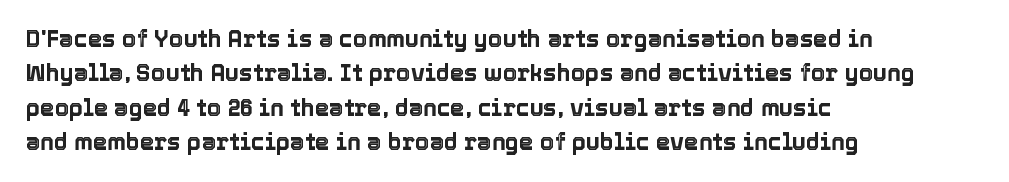
{"italic": "no", "underline": "no", "align": "left", "line_spacing": "normal", "line_spacing_ratio": 1.5, "letter_spacing": "normal", "letter_spacing_em": 0.0, "glyph_px": 23}
